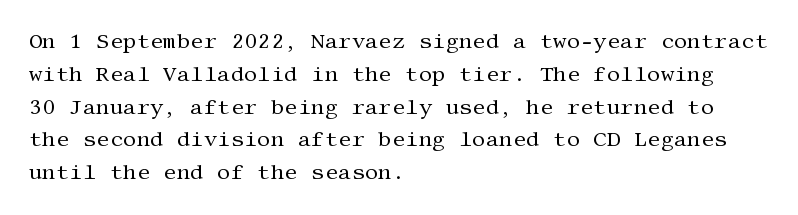
Q: Is the text bold? A: No.
Q: Is the text italic (slanted)? A: No, it is upright.
Q: Is the text underlined? A: No.
Q: How is the paragraph aligned? A: Left-aligned.
Q: Is the spacing between letters normal or unusually wide? A: Normal.
Q: Is the spacing between lines tight, normal or loose? A: Normal.
